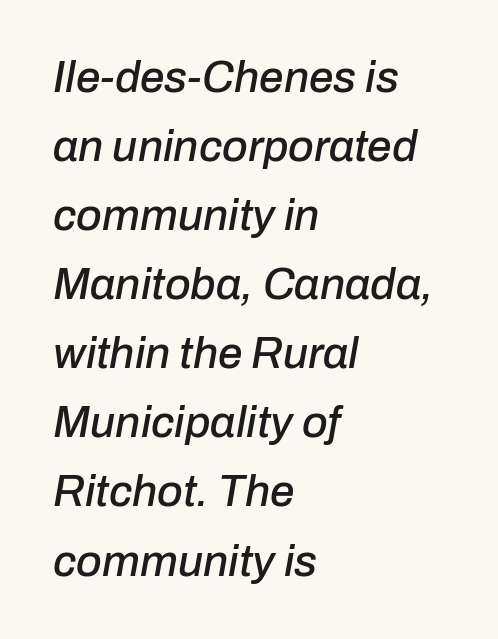
{"italic": "yes", "lean": "right", "slant_degrees": 10, "width": "normal", "stroke_contrast": "low", "x_height": "medium", "monospaced": "no", "underline": "no", "align": "left", "line_spacing": "normal", "line_spacing_ratio": 1.57, "letter_spacing": "normal", "letter_spacing_em": 0.0, "glyph_px": 44}
